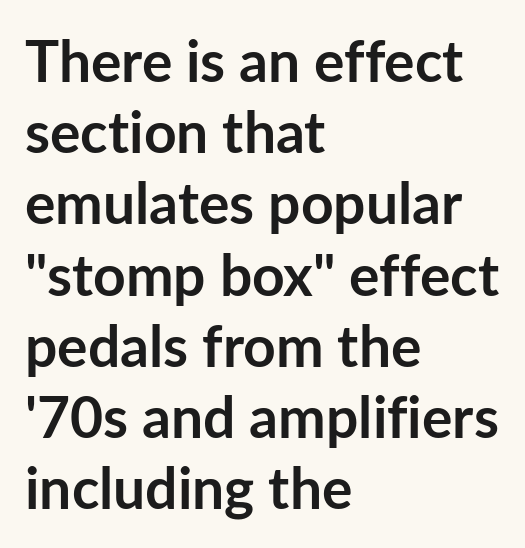
Words float on clear page, feet unadorned. A typesetter would mark this as roman, not italic. Its strokes are broad and dark, the hallmark of bold type. Each word holds together tightly as a unit, with standard inter-letter gaps.
